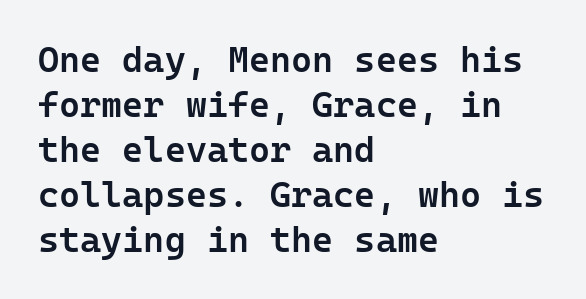
The image shows 36 px semibold sans-serif type, upright; set left-aligned, normal line spacing (1.25x), normal letter spacing, not underlined; low stroke contrast and a medium x-height.
